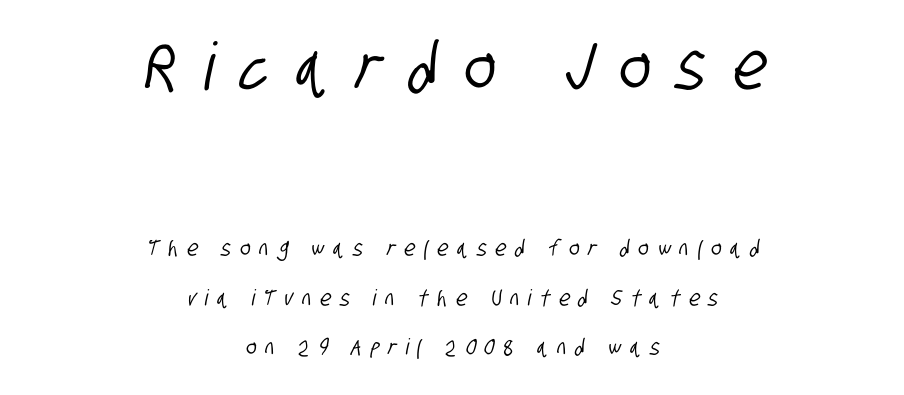
The image shows 66 px condensed sans-serif type; set centered, loose line spacing (2.26x), unusually wide letter spacing (+0.41 em), not underlined; the first (top) block is 3.0x larger; low stroke contrast and a large x-height.
